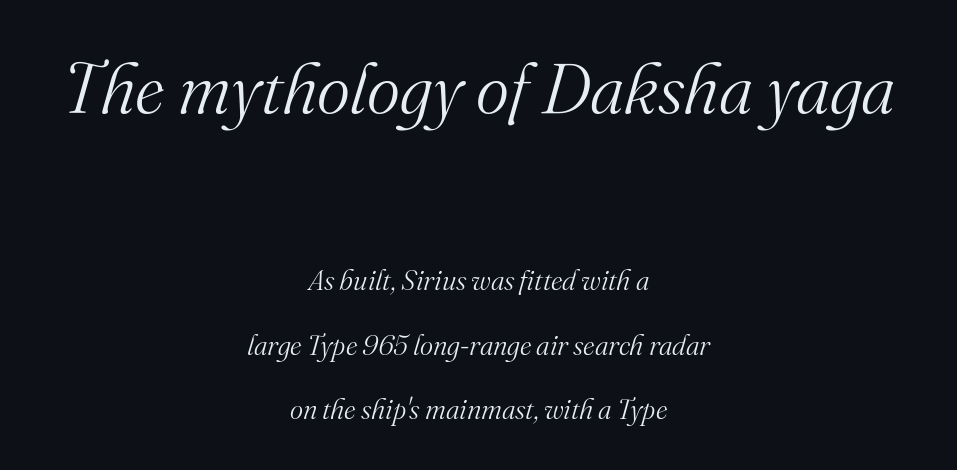
Think of a printed novel: that variable character pitch is what you see here. Rule under the text: the space is simply empty. Caption: standard tracking, unaltered. Does the bottom block carry the larger type? No, the top block does. Compared with a flush-left layout, this one balances lines on the center instead. On a weight scale, this lands at 450 or below.
